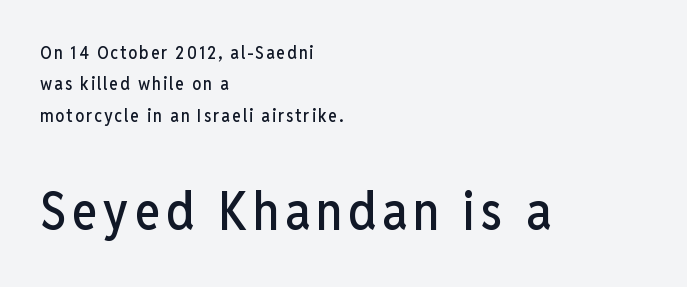
Q: Is the text italic (slanted)? A: No, it is upright.
Q: Is the typeface a serif or a sans-serif typeface? A: Sans-serif.
Q: Is the text underlined? A: No.
Q: How is the paragraph aligned? A: Left-aligned.
Q: Which block of text is set in a larger size, the first (top) or the second (bottom)? A: The second (bottom) one.
Q: Width (condensed, normal, or wide)? A: Condensed.
Q: Stroke contrast? A: Low.
Q: x-height? A: Medium.
Q: Monospaced? A: No.
